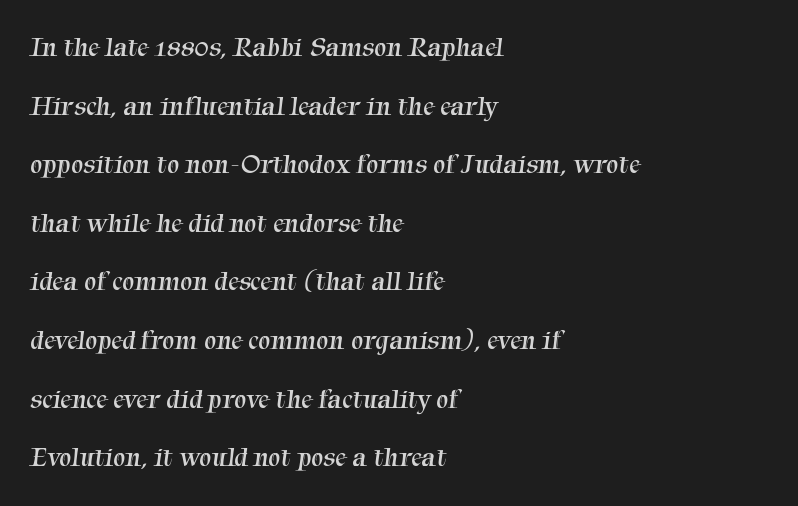
The image shows 27 px text type; set left-aligned, loose line spacing (2.17x), normal letter spacing, not underlined.
